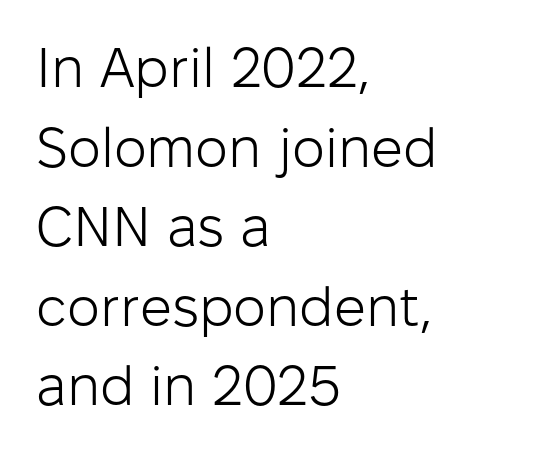
Every stem runs plumb, perpendicular to the baseline. Counters stay open thanks to moderate or lighter strokes. Line beginnings align vertically; line endings do not. The passage shown is typed in a proportional face where columns would drift. Baseline-to-baseline distance is the conventional proportion of letter height.
